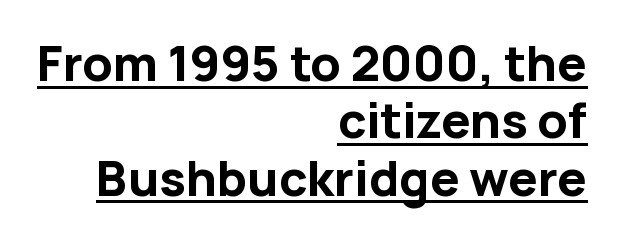
Q: Is the text bold? A: Yes.
Q: Is the text italic (slanted)? A: No, it is upright.
Q: Is the typeface a serif or a sans-serif typeface? A: Sans-serif.
Q: Is the text underlined? A: Yes.
Q: How is the paragraph aligned? A: Right-aligned.
Q: Is the spacing between letters normal or unusually wide? A: Normal.
Q: Width (condensed, normal, or wide)? A: Normal.
Q: Stroke contrast? A: Low.
Q: x-height? A: Medium.
Q: Monospaced? A: No.
